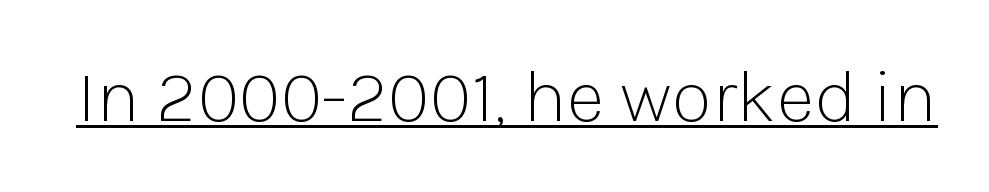
{"serif": "no", "italic": "no", "bold": "no", "weight": "light", "width": "normal", "stroke_contrast": "low", "x_height": "medium", "monospaced": "no", "underline": "yes", "letter_spacing": "normal", "letter_spacing_em": 0.0, "glyph_px": 75}
